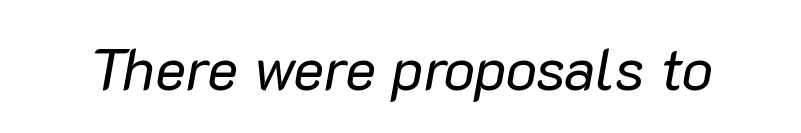
Tracking here is standard; glyphs follow each other at the usual distance. The letterforms sit at book weight or below. Think of a printed novel: that variable character pitch is what you see here. Check under the words: just untouched page.
